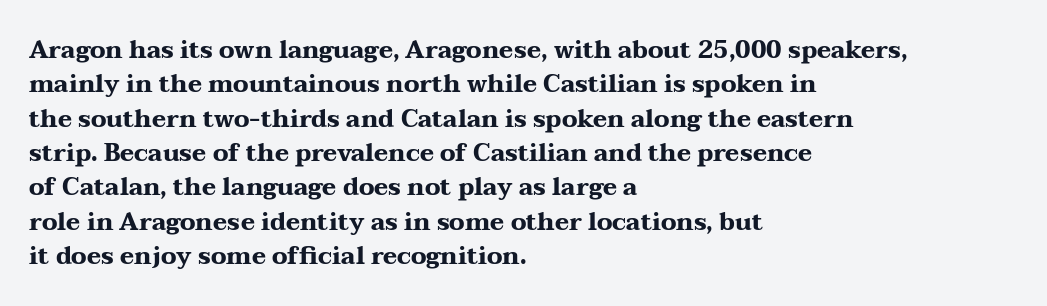
The passage shown is emphatically bold. The space directly below the letters is spotless. Italic? Not at all — the glyphs are vertical. The block of text has a typical density, with ordinary space between rows.
